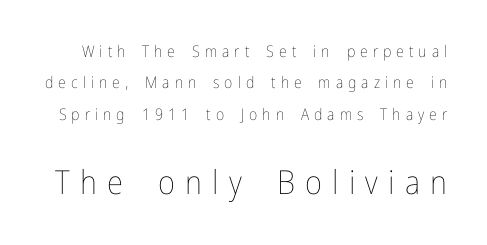
The lettering stays uniformly vertical, giving the passage a roman look. If you squint, the bottom block still reads clearly — it's the larger of the two. Airy leading. Check under the words: just untouched page.
